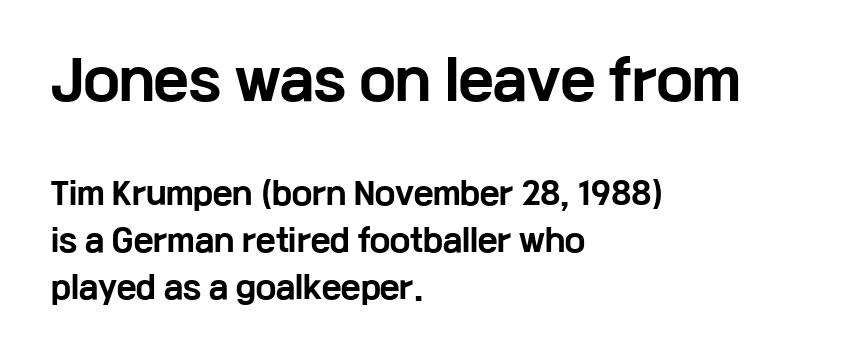
{"serif": "no", "italic": "no", "bold": "yes", "weight": "bold", "width": "wide", "stroke_contrast": "low", "x_height": "medium", "monospaced": "no", "underline": "no", "align": "left", "line_spacing": "normal", "line_spacing_ratio": 1.57, "letter_spacing": "normal", "letter_spacing_em": 0.0, "larger_block": "first", "size_ratio": 1.77, "glyph_px": 53}
